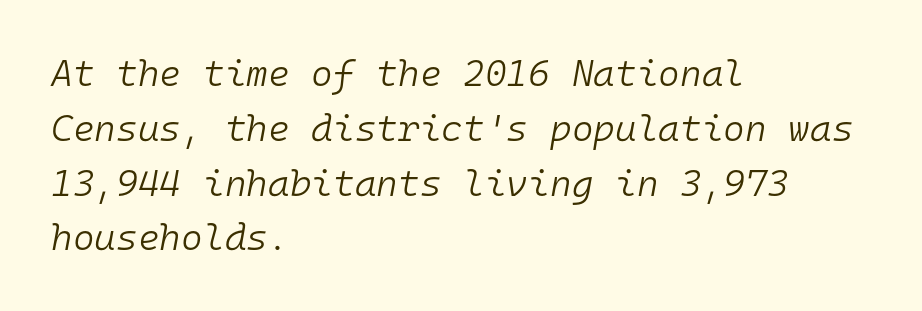
Q: Is the text bold? A: No.
Q: Is the text italic (slanted)? A: Yes, it leans right by about 10 degrees.
Q: Is the text underlined? A: No.
Q: How is the paragraph aligned? A: Left-aligned.
Q: Is the spacing between letters normal or unusually wide? A: Normal.
Q: Is the spacing between lines tight, normal or loose? A: Normal.
Q: Width (condensed, normal, or wide)? A: Normal.
Q: Stroke contrast? A: Low.
Q: x-height? A: Medium.
Q: Monospaced? A: Yes.
